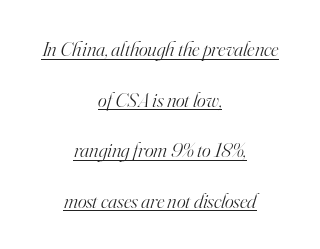
{"italic": "yes", "lean": "right", "slant_degrees": 16, "bold": "no", "underline": "yes", "align": "center", "line_spacing": "loose", "line_spacing_ratio": 2.41, "letter_spacing": "normal", "letter_spacing_em": 0.0, "glyph_px": 21}
